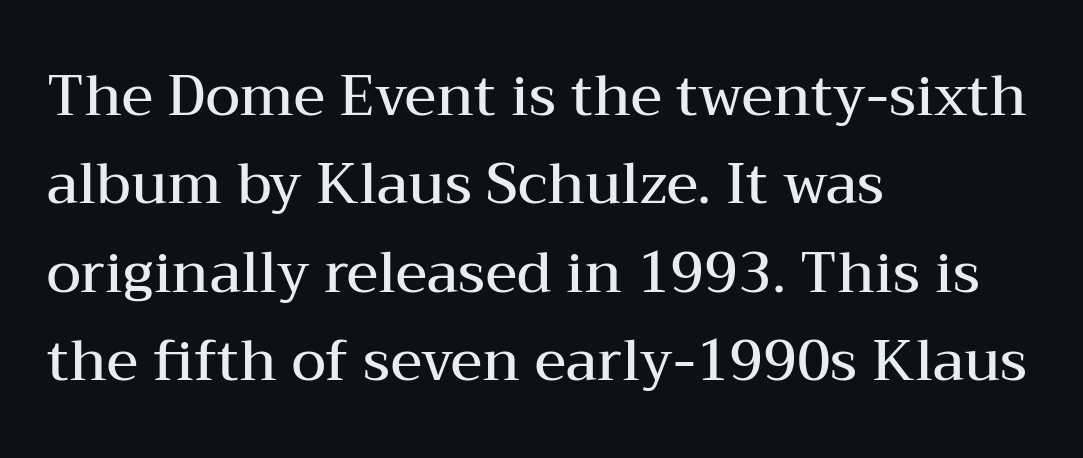
{"serif": "yes", "italic": "no", "bold": "semi", "weight": "semibold", "width": "wide", "stroke_contrast": "medium", "x_height": "medium", "monospaced": "no", "underline": "no", "align": "left", "line_spacing": "normal", "line_spacing_ratio": 1.58, "letter_spacing": "normal", "letter_spacing_em": 0.0, "glyph_px": 56}
